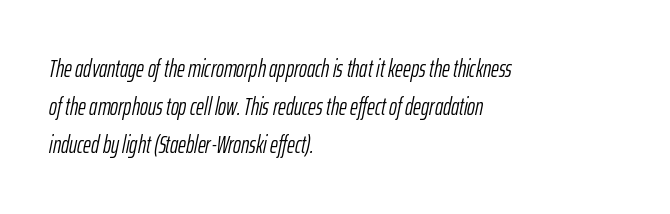
{"italic": "yes", "lean": "right", "slant_degrees": 12, "bold": "no", "underline": "no", "align": "left", "line_spacing": "normal", "line_spacing_ratio": 1.59, "letter_spacing": "normal", "letter_spacing_em": 0.0, "glyph_px": 24}
